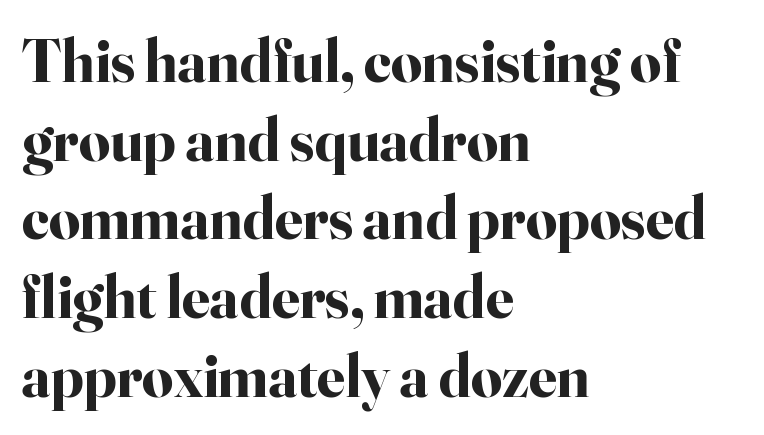
The image shows 61 px bold serif type, upright; set left-aligned, normal line spacing (1.29x), normal letter spacing, not underlined; high stroke contrast and a small x-height.
